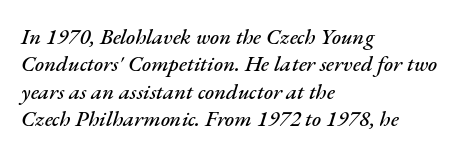
The image shows 22 px text type, italic (leaning right); set left-aligned, line spacing 1.24x, normal letter spacing, not underlined.
